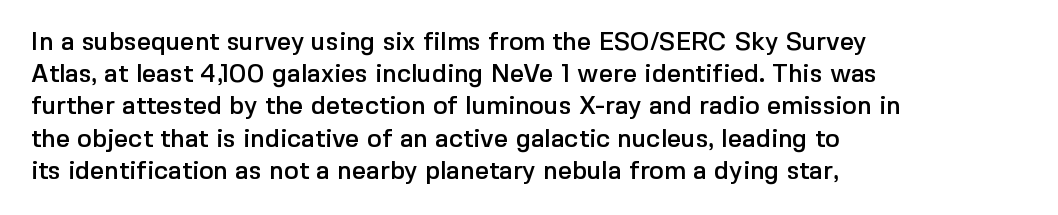
No italicization has been applied; the sample stays upright. This sample uses plain, unmodified letter spacing. Decoration check: the copy has no underline. The typesetter chose a ragged-right arrangement here. Interline gaps are of average width in this sample.
